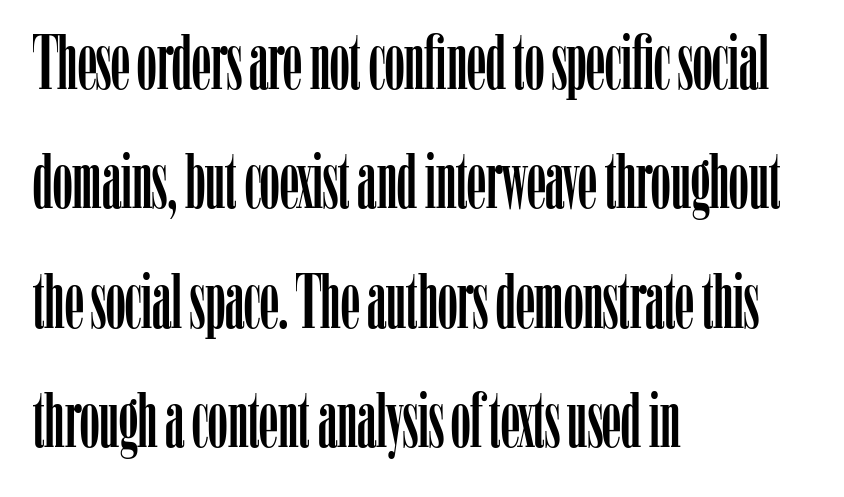
The image shows 77 px condensed serif type, upright; set left-aligned, normal line spacing (1.55x), normal letter spacing, not underlined; low stroke contrast and a medium x-height.
